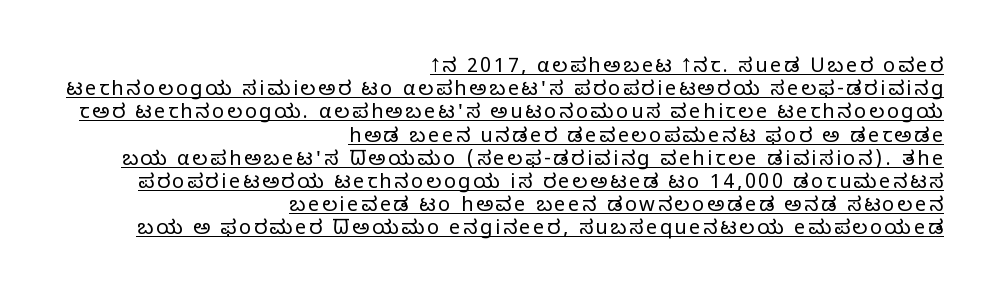
The image shows 20 px text type, upright; set right-aligned, line spacing 1.16x, underlined.
